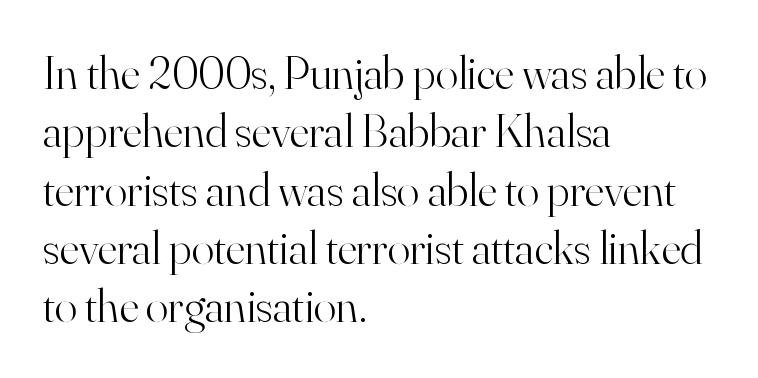
Q: Is the text bold? A: No.
Q: Is the text italic (slanted)? A: No, it is upright.
Q: Is the typeface a serif or a sans-serif typeface? A: Serif.
Q: Is the text underlined? A: No.
Q: How is the paragraph aligned? A: Left-aligned.
Q: Is the spacing between letters normal or unusually wide? A: Normal.
Q: Width (condensed, normal, or wide)? A: Normal.
Q: Stroke contrast? A: High.
Q: x-height? A: Small.
Q: Monospaced? A: No.
